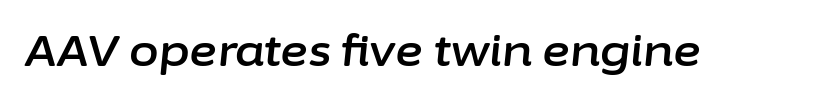
{"italic": "yes", "lean": "right", "slant_degrees": 6, "width": "normal", "stroke_contrast": "low", "x_height": "medium", "monospaced": "no", "underline": "no", "letter_spacing": "normal", "letter_spacing_em": 0.0, "glyph_px": 43}
